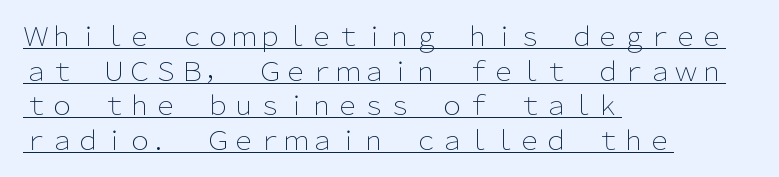
The image shows 26 px text type, upright; set left-aligned, normal line spacing (1.33x), normal letter spacing, underlined.
